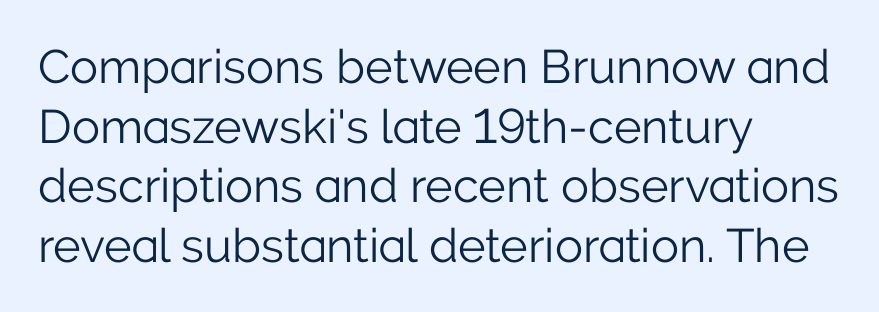
{"serif": "no", "italic": "no", "bold": "no", "weight": "light", "width": "normal", "stroke_contrast": "low", "x_height": "medium", "monospaced": "no", "underline": "no", "align": "left", "line_spacing": "normal", "line_spacing_ratio": 1.27, "letter_spacing": "normal", "letter_spacing_em": 0.0, "glyph_px": 47}
